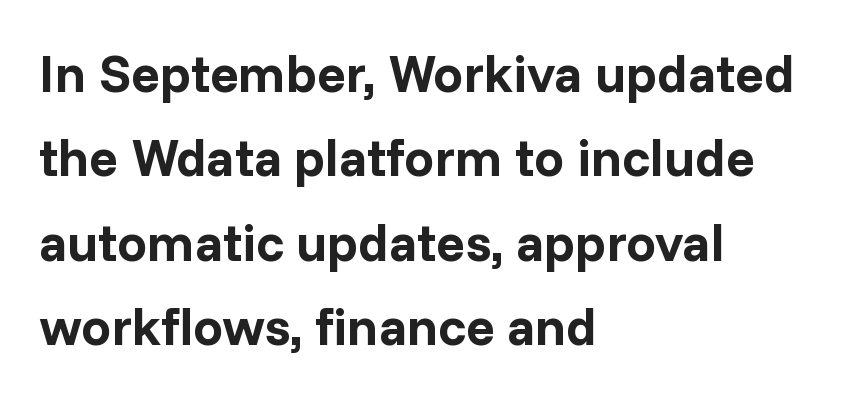
Compared with a centered layout, this one pins lines to the left instead. Rendered with straight, roman letterforms. The face used here is proportionally spaced, like ordinary book or web type. Does extra space separate the letters? No, they use regular spacing. Rule under the text: the space is simply empty.
